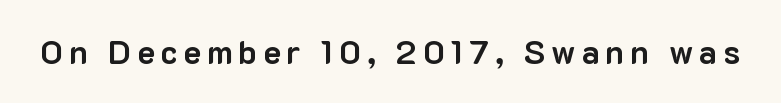
The image shows 33 px bold sans-serif type, upright; set not underlined; low stroke contrast and a medium x-height.
